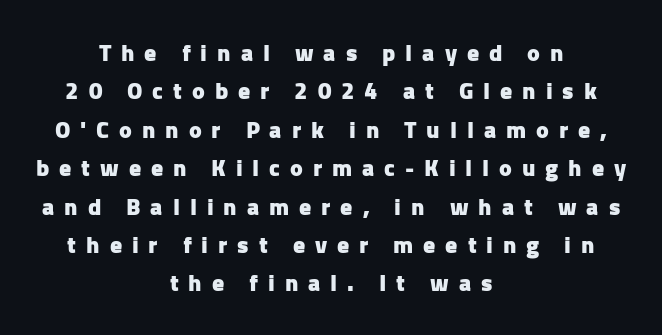
Q: Is the text bold? A: Yes.
Q: Is the text italic (slanted)? A: No, it is upright.
Q: Is the text underlined? A: No.
Q: How is the paragraph aligned? A: Centered.
Q: Is the spacing between letters normal or unusually wide? A: Unusually wide.
Q: Is the spacing between lines tight, normal or loose? A: Normal.
